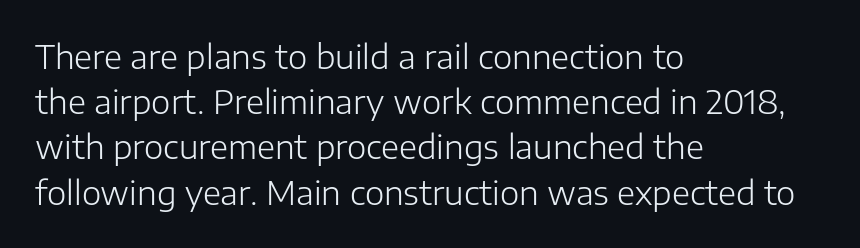
Underlining? Definitely not there. The lines sit at an ordinary, default distance from one another. Nope, not italic — everything's standing straight. The letters sit at their default tracking, neither squeezed nor spread.
